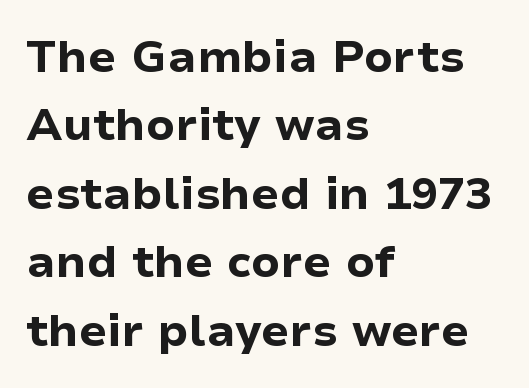
Q: Is the text bold? A: Yes.
Q: Is the text italic (slanted)? A: No, it is upright.
Q: Is the typeface a serif or a sans-serif typeface? A: Sans-serif.
Q: Is the text underlined? A: No.
Q: How is the paragraph aligned? A: Left-aligned.
Q: Is the spacing between letters normal or unusually wide? A: Normal.
Q: Is the spacing between lines tight, normal or loose? A: Normal.
Q: Width (condensed, normal, or wide)? A: Normal.
Q: Stroke contrast? A: Low.
Q: x-height? A: Medium.
Q: Monospaced? A: No.
